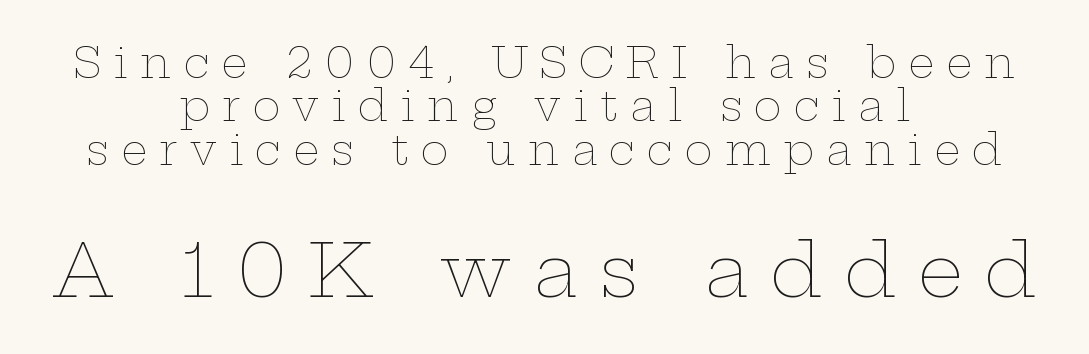
Q: Is the text bold? A: No.
Q: Is the text italic (slanted)? A: No, it is upright.
Q: Is the text underlined? A: No.
Q: How is the paragraph aligned? A: Centered.
Q: Is the spacing between letters normal or unusually wide? A: Unusually wide.
Q: Is the spacing between lines tight, normal or loose? A: Tight.
Q: Which block of text is set in a larger size, the first (top) or the second (bottom)? A: The second (bottom) one.
Q: Width (condensed, normal, or wide)? A: Wide.
Q: Stroke contrast? A: Low.
Q: x-height? A: Medium.
Q: Monospaced? A: No.
